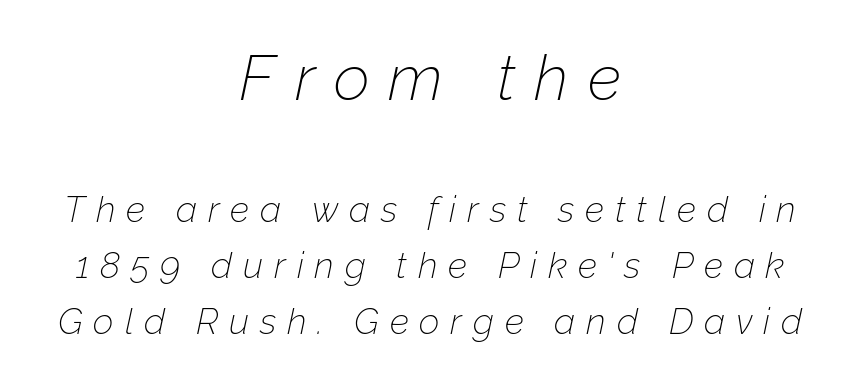
{"italic": "yes", "lean": "right", "slant_degrees": 12, "bold": "no", "weight": "thin", "width": "normal", "stroke_contrast": "low", "x_height": "medium", "monospaced": "no", "underline": "no", "align": "center", "line_spacing": "normal", "line_spacing_ratio": 1.55, "letter_spacing": "wide", "letter_spacing_em": 0.3, "larger_block": "first", "size_ratio": 1.75, "glyph_px": 63}
